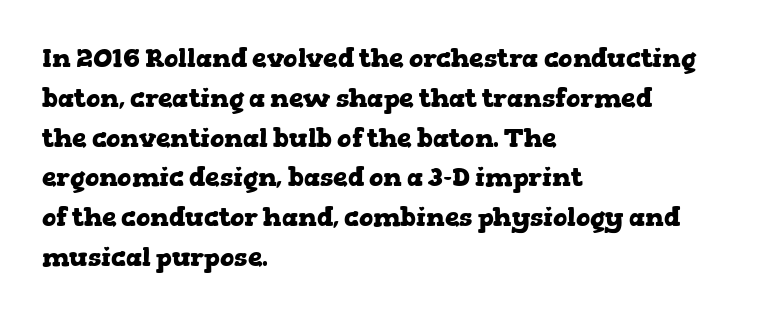
The image shows 26 px bold type, upright; set left-aligned, normal line spacing (1.53x), normal letter spacing, not underlined.
